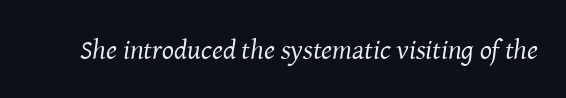
These lines were composed using italics. Descenders hang freely into open space. The letters sit at their default tracking, neither squeezed nor spread. Varying glyph widths throughout — classic text-font behaviour. Unlike a clean sans, this face finishes its strokes with serifs.
